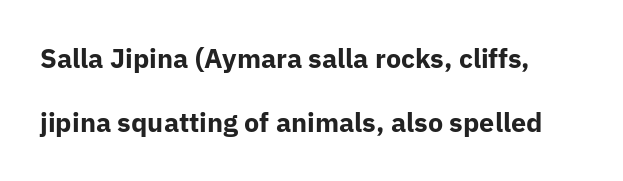
Horizontal bands of white between lines are thick stripes. On the weight axis this lands at bold, roughly 700. This rendering leaves character spacing at its baseline value. The zone under the glyphs is completely vacant. Ascenders rise straight up at ninety degrees.
